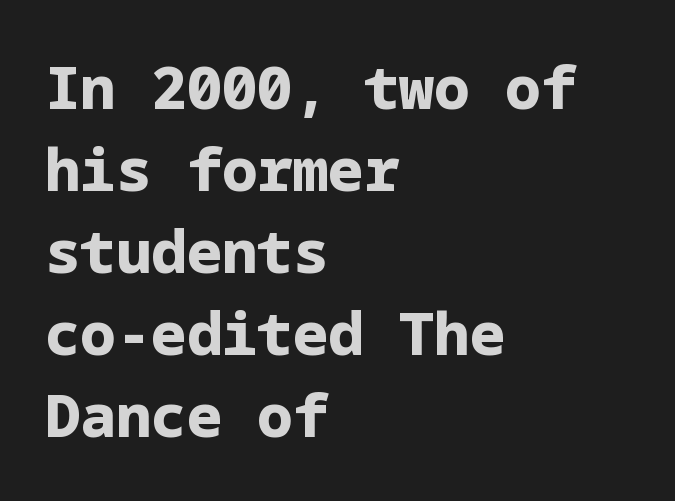
Do the letters lean? They stand straight. Caption: bold face, heavy strokes. Is the letter spacing exaggerated? No — it looks like the ordinary default. A bare baseline throughout the passage.
